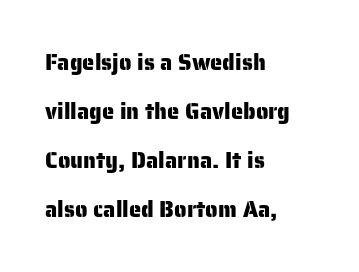
Q: Is the text italic (slanted)? A: No, it is upright.
Q: Is the text underlined? A: No.
Q: How is the paragraph aligned? A: Left-aligned.
Q: Is the spacing between letters normal or unusually wide? A: Normal.
Q: Is the spacing between lines tight, normal or loose? A: Loose.
